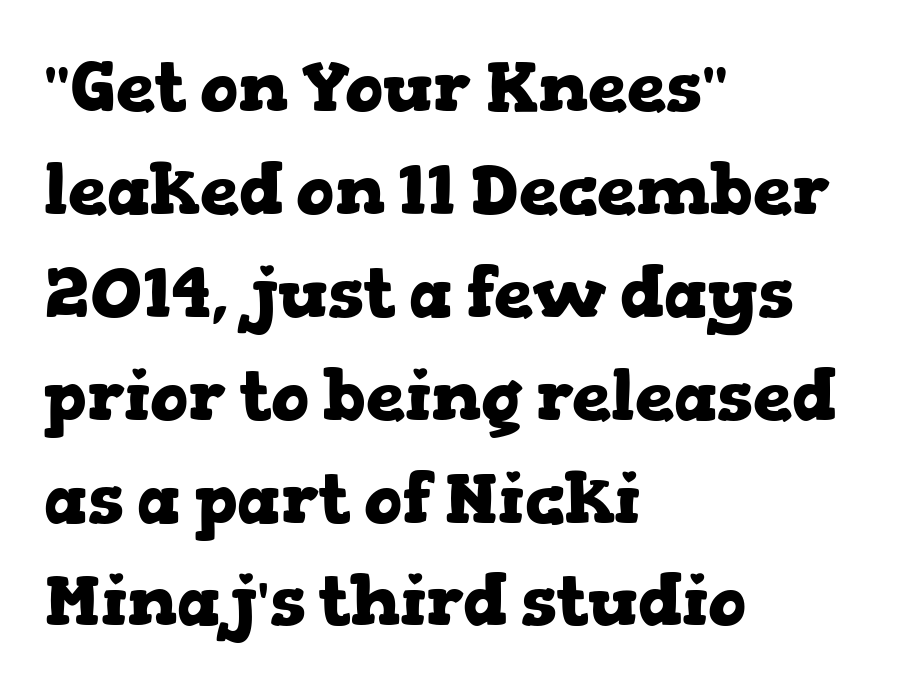
{"serif": "yes", "italic": "no", "bold": "yes", "weight": "heavy", "width": "wide", "stroke_contrast": "low", "x_height": "medium", "monospaced": "no", "underline": "no", "align": "left", "line_spacing": "normal", "line_spacing_ratio": 1.47, "letter_spacing": "normal", "letter_spacing_em": 0.0, "glyph_px": 70}
